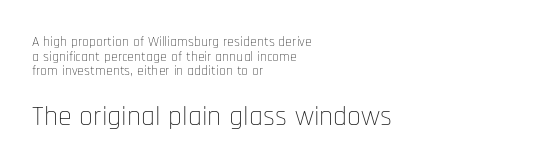
Tracking value appears to be zero — textbook default spacing. Stem width sits at or under what a default text font uses. Scale increases going downward across the two blocks. Each row of text sits above clean, open space. Very little white space separates one row of letters from the next. These lines are composed in type without serifs.
